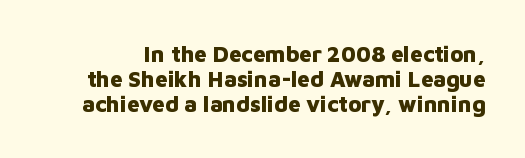
The image shows 22 px bold type, upright; set tight line spacing (1.14x), normal letter spacing, not underlined.
